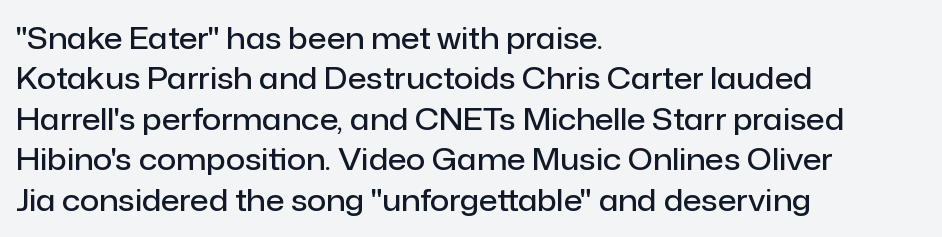
The image shows 30 px semibold sans-serif type, upright; set left-aligned, normal line spacing (1.35x), normal letter spacing, not underlined; low stroke contrast and a medium x-height.
